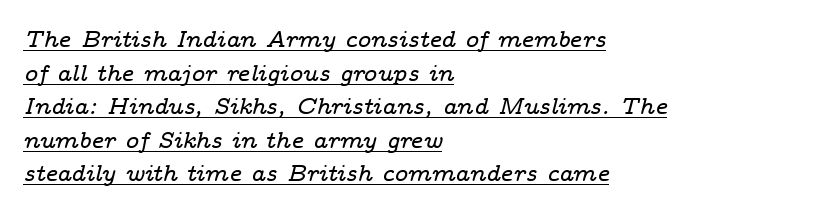
Inter-character spacing is left at the font's built-in metrics. Emphasis-style slanted type is in use. A student would call this left alignment; a typographer would say flush left, rag right. A rule runs beneath these lines of type. Quick note: interline space is typical.
